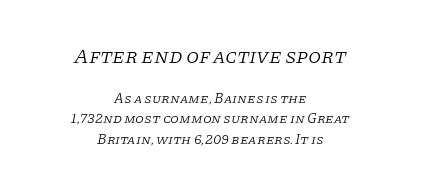
Q: Is the text bold? A: No.
Q: Is the text italic (slanted)? A: Yes, it leans right by about 11 degrees.
Q: Is the text underlined? A: No.
Q: How is the paragraph aligned? A: Centered.
Q: Is the spacing between letters normal or unusually wide? A: Normal.
Q: Is the spacing between lines tight, normal or loose? A: Normal.
Q: Which block of text is set in a larger size, the first (top) or the second (bottom)? A: The first (top) one.
